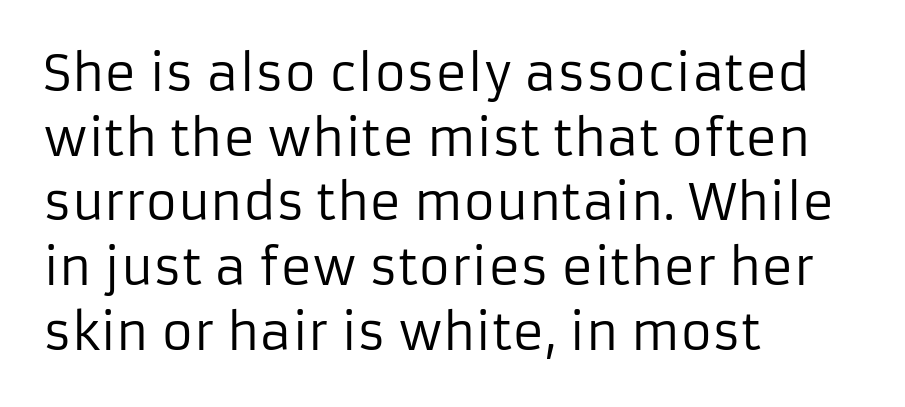
Q: Is the text bold? A: No.
Q: Is the text italic (slanted)? A: No, it is upright.
Q: Is the typeface a serif or a sans-serif typeface? A: Sans-serif.
Q: Is the text underlined? A: No.
Q: How is the paragraph aligned? A: Left-aligned.
Q: Is the spacing between letters normal or unusually wide? A: Normal.
Q: Is the spacing between lines tight, normal or loose? A: Normal.
Q: Width (condensed, normal, or wide)? A: Normal.
Q: Stroke contrast? A: Low.
Q: x-height? A: Medium.
Q: Monospaced? A: No.
